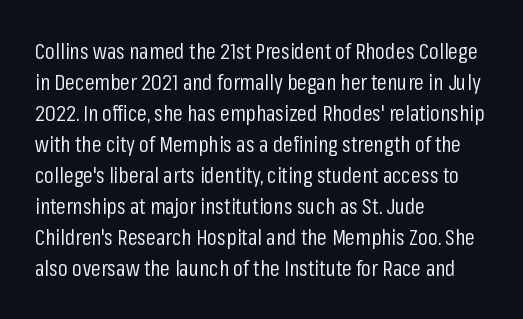
{"italic": "no", "bold": "no", "underline": "no", "align": "left", "line_spacing": "normal", "line_spacing_ratio": 1.41, "letter_spacing": "normal", "letter_spacing_em": 0.0, "glyph_px": 22}
